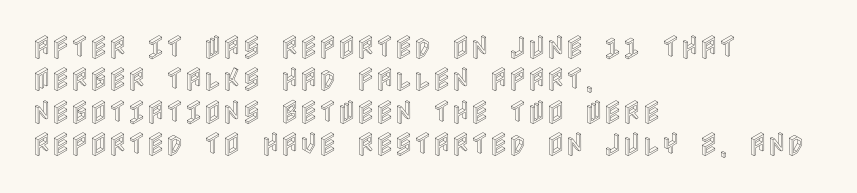
{"italic": "no", "underline": "no", "align": "left", "line_spacing": "normal", "line_spacing_ratio": 1.25, "letter_spacing": "normal", "letter_spacing_em": 0.0, "glyph_px": 26}
